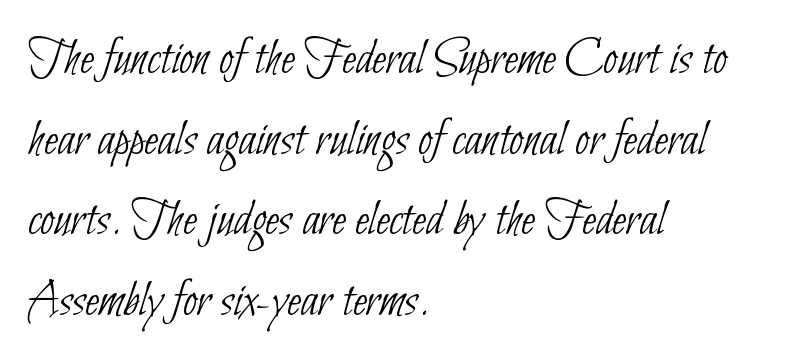
The space between consecutive lines is moderate. Stroke terminals: plain, sans-serif. The rendering anchors every line to the left-hand side. Character widths vary here, with narrow letters taking less room than wide ones.
